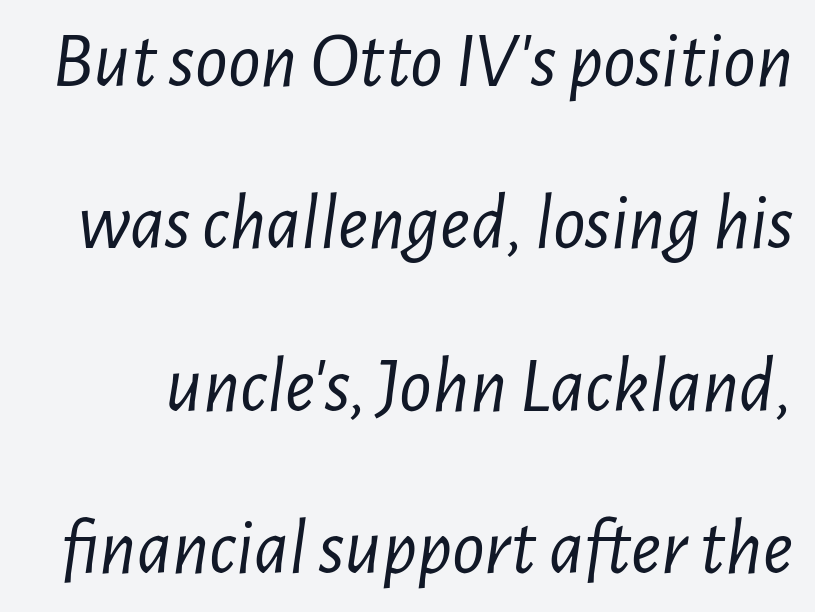
Q: Is the text bold? A: No.
Q: Is the text italic (slanted)? A: Yes, it leans right by about 7 degrees.
Q: Is the text underlined? A: No.
Q: Is the spacing between letters normal or unusually wide? A: Normal.
Q: Is the spacing between lines tight, normal or loose? A: Loose.
Q: Width (condensed, normal, or wide)? A: Condensed.
Q: Stroke contrast? A: Low.
Q: x-height? A: Medium.
Q: Monospaced? A: No.
